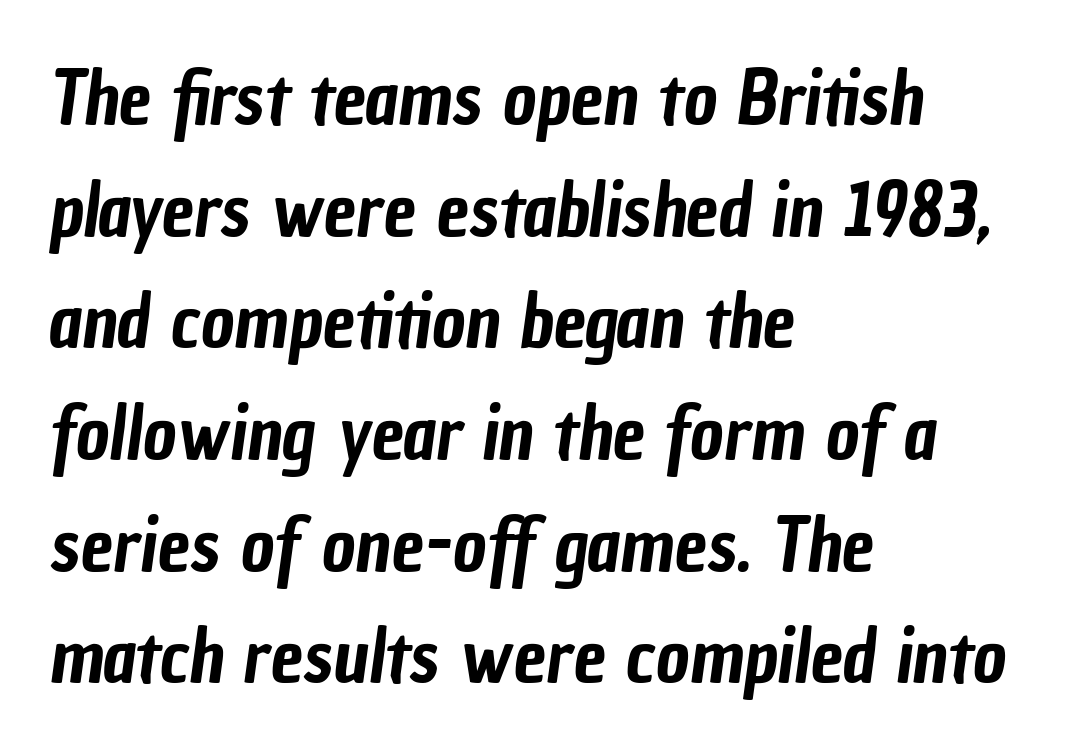
{"serif": "no", "width": "condensed", "stroke_contrast": "low", "x_height": "medium", "monospaced": "no", "underline": "no", "align": "left", "line_spacing": "normal", "line_spacing_ratio": 1.53, "letter_spacing": "normal", "letter_spacing_em": 0.0, "glyph_px": 73}
